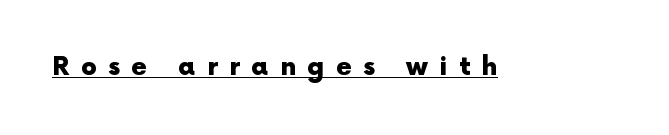
Q: Is the text bold? A: Yes.
Q: Is the text italic (slanted)? A: No, it is upright.
Q: Is the text underlined? A: Yes.
Q: Is the spacing between letters normal or unusually wide? A: Unusually wide.
